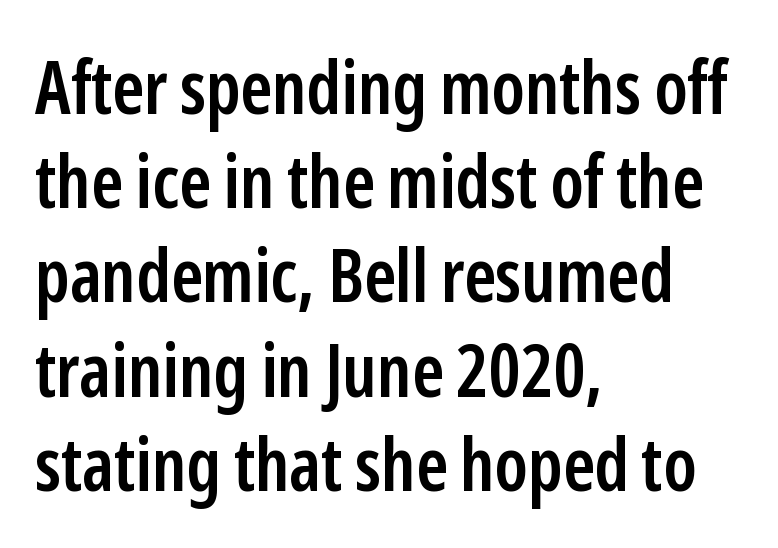
{"serif": "no", "italic": "no", "bold": "semi", "weight": "semibold", "width": "condensed", "stroke_contrast": "low", "x_height": "medium", "monospaced": "no", "underline": "no", "align": "left", "line_spacing": "normal", "line_spacing_ratio": 1.29, "letter_spacing": "normal", "letter_spacing_em": 0.0, "glyph_px": 73}
